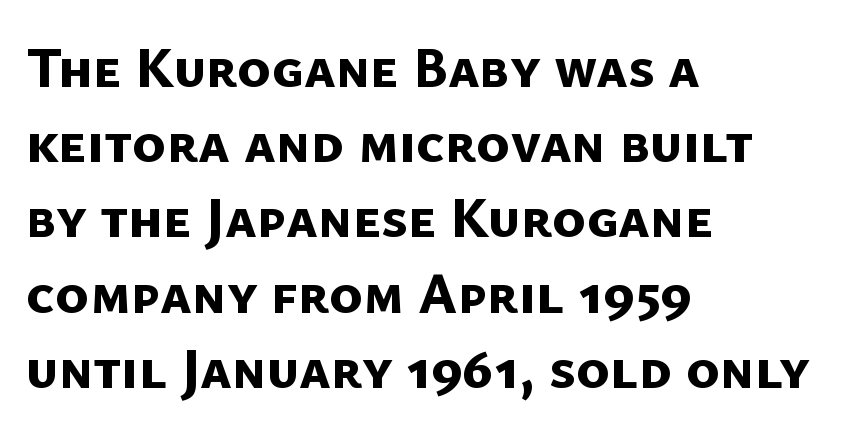
{"serif": "no", "bold": "yes", "weight": "bold", "width": "normal", "stroke_contrast": "low", "x_height": "medium", "monospaced": "no", "underline": "no", "align": "left", "line_spacing": "normal", "line_spacing_ratio": 1.32, "letter_spacing": "normal", "letter_spacing_em": 0.0, "glyph_px": 57}
